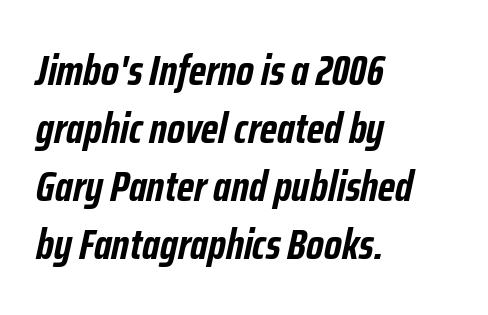
Q: Is the text bold? A: Yes.
Q: Is the text italic (slanted)? A: Yes, it leans right by about 12 degrees.
Q: Is the text underlined? A: No.
Q: How is the paragraph aligned? A: Left-aligned.
Q: Is the spacing between letters normal or unusually wide? A: Normal.
Q: Is the spacing between lines tight, normal or loose? A: Normal.
Q: Width (condensed, normal, or wide)? A: Condensed.
Q: Stroke contrast? A: Low.
Q: x-height? A: Medium.
Q: Monospaced? A: No.
